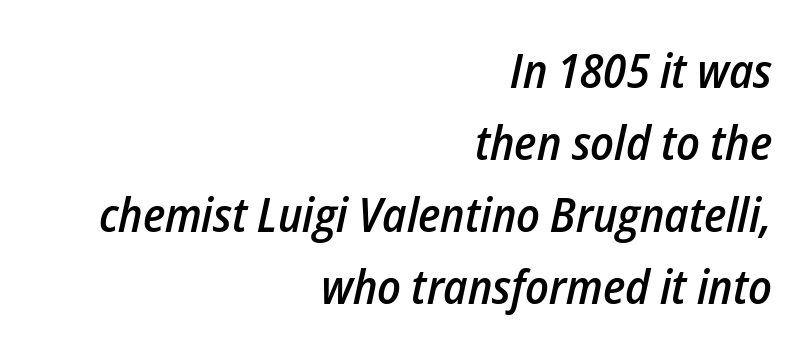
Q: Is the text bold? A: Semi-bold.
Q: Is the text italic (slanted)? A: Yes, it leans right by about 12 degrees.
Q: Is the text underlined? A: No.
Q: How is the paragraph aligned? A: Right-aligned.
Q: Is the spacing between letters normal or unusually wide? A: Normal.
Q: Is the spacing between lines tight, normal or loose? A: Normal.
Q: Width (condensed, normal, or wide)? A: Condensed.
Q: Stroke contrast? A: Low.
Q: x-height? A: Medium.
Q: Monospaced? A: No.
